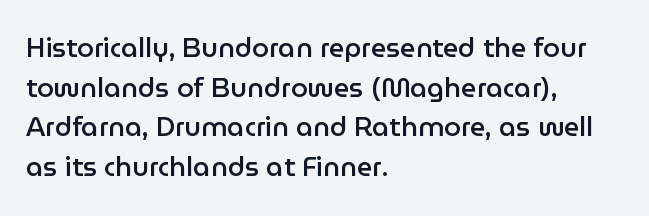
Q: Is the text bold? A: Semi-bold.
Q: Is the text italic (slanted)? A: No, it is upright.
Q: Is the text underlined? A: No.
Q: How is the paragraph aligned? A: Left-aligned.
Q: Is the spacing between letters normal or unusually wide? A: Normal.
Q: Is the spacing between lines tight, normal or loose? A: Normal.
